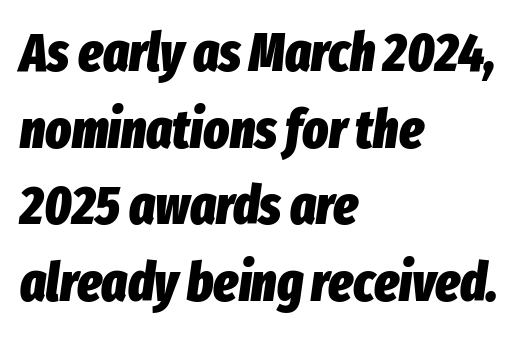
The image shows 54 px heavy, condensed type, italic (leaning right); set left-aligned, normal line spacing (1.42x), normal letter spacing, not underlined; low stroke contrast and a medium x-height.
